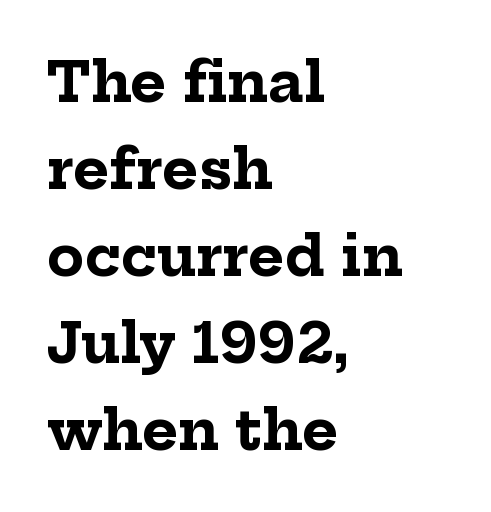
Typeset ragged right — the left edge is the straight one. Every letter is thick-stroked: bold, no question. Nope, not italic — everything's standing straight. Unlike a clean sans, this face finishes its strokes with serifs.
